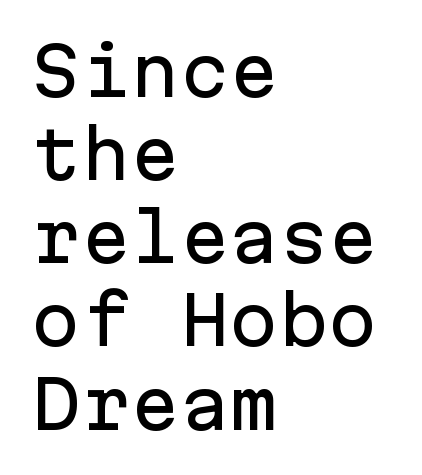
The horizontal fit of the characters is conventional and even. The specimen reads as upright at a glance. Horizontally, the lines are justified to the leading edge only. Rows of type keep a routine distance in the vertical direction.
